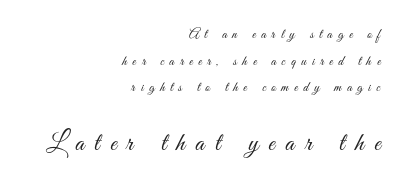
Q: Is the text bold? A: No.
Q: Is the text italic (slanted)? A: Yes.
Q: Is the text underlined? A: No.
Q: How is the paragraph aligned? A: Right-aligned.
Q: Is the spacing between letters normal or unusually wide? A: Unusually wide.
Q: Is the spacing between lines tight, normal or loose? A: Loose.
Q: Which block of text is set in a larger size, the first (top) or the second (bottom)? A: The second (bottom) one.
